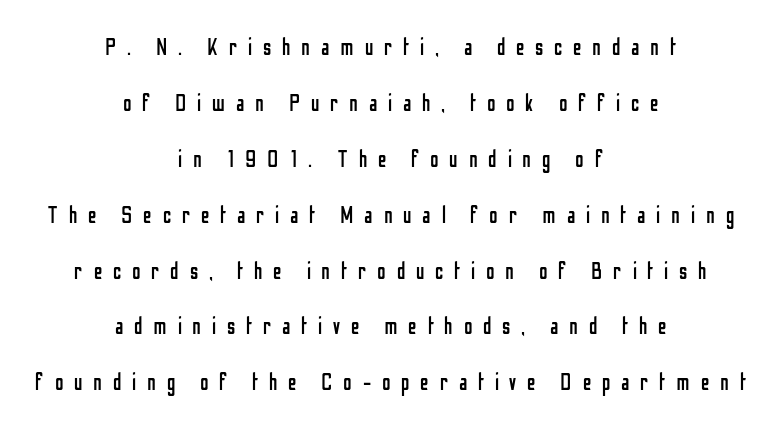
The image shows 23 px text type, upright; set centered, loose line spacing (2.43x), unusually wide letter spacing (+0.47 em), not underlined.
